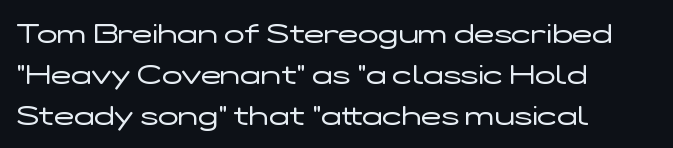
The passage shown stacks its lines at a standard gap. Plain, unruled lines of type. Summary of weight: not heavy and not bold. The rendering keeps characters at their native spacing. Notice how the stems are strictly vertical — no italics here.
